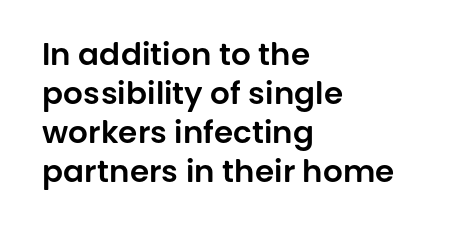
{"serif": "no", "italic": "no", "width": "normal", "stroke_contrast": "low", "x_height": "large", "monospaced": "no", "underline": "no", "align": "left", "line_spacing": "normal", "line_spacing_ratio": 1.26, "letter_spacing": "normal", "letter_spacing_em": 0.0, "glyph_px": 31}
